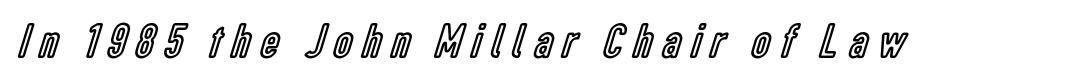
{"width": "condensed", "x_height": "medium", "monospaced": "no", "underline": "no", "letter_spacing": "wide", "letter_spacing_em": 0.23, "glyph_px": 49}
